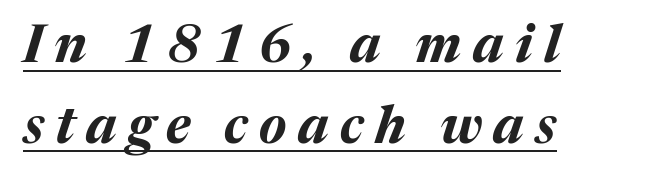
{"italic": "yes", "lean": "right", "slant_degrees": 17, "bold": "yes", "weight": "bold", "width": "normal", "stroke_contrast": "medium", "x_height": "medium", "monospaced": "no", "underline": "yes", "align": "left", "line_spacing": "normal", "line_spacing_ratio": 1.55, "letter_spacing": "wide", "letter_spacing_em": 0.22, "glyph_px": 52}
